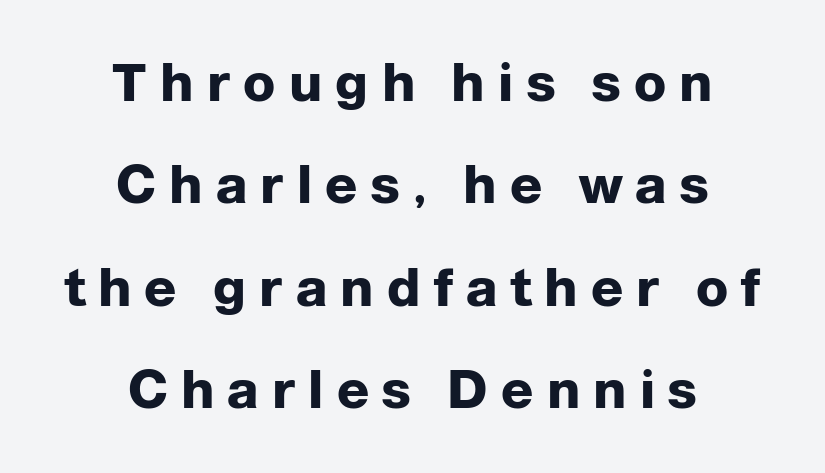
Q: Is the text bold? A: Yes.
Q: Is the text italic (slanted)? A: No, it is upright.
Q: Is the typeface a serif or a sans-serif typeface? A: Sans-serif.
Q: Is the text underlined? A: No.
Q: How is the paragraph aligned? A: Centered.
Q: Is the spacing between letters normal or unusually wide? A: Unusually wide.
Q: Is the spacing between lines tight, normal or loose? A: Loose.
Q: Width (condensed, normal, or wide)? A: Normal.
Q: Stroke contrast? A: Low.
Q: x-height? A: Medium.
Q: Monospaced? A: No.
